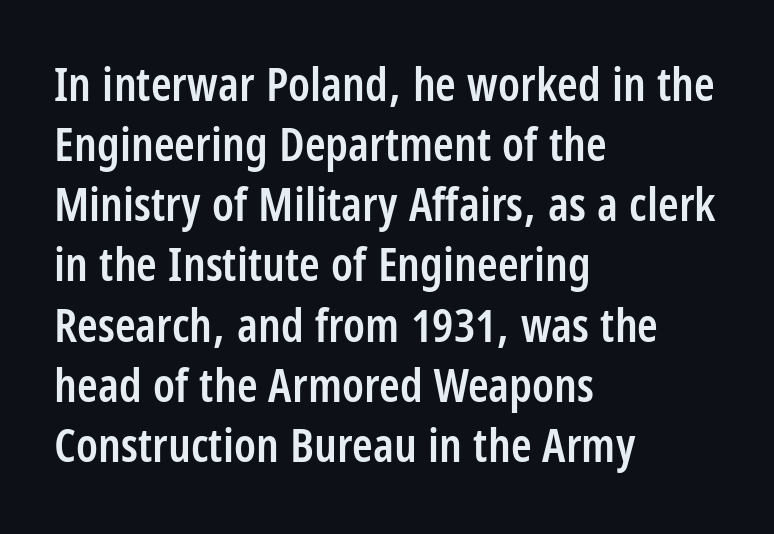
Do the characters align in a grid? No, the font is proportional. Line beginnings align vertically; line endings do not. The passage shown has conventional tracking throughout. What kind of face is this? One without serifs — a sans. Weight: semibold (demi).
